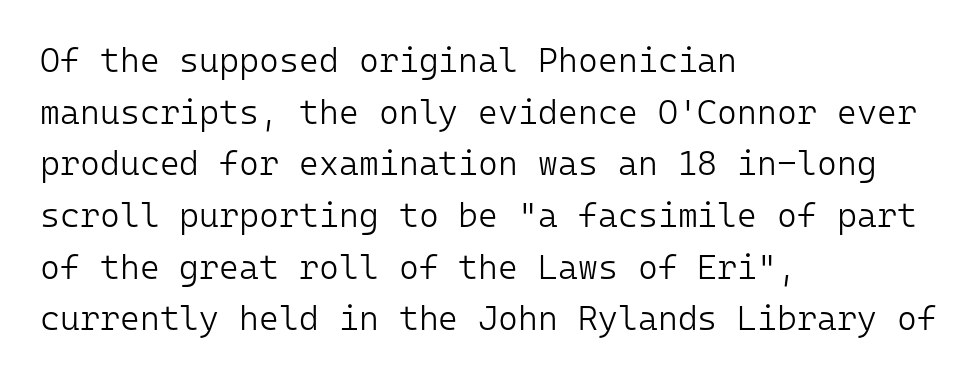
{"serif": "no", "italic": "no", "bold": "no", "weight": "light", "width": "normal", "stroke_contrast": "low", "x_height": "medium", "monospaced": "yes", "underline": "no", "align": "left", "line_spacing": "normal", "line_spacing_ratio": 1.52, "letter_spacing": "normal", "letter_spacing_em": 0.0, "glyph_px": 34}
